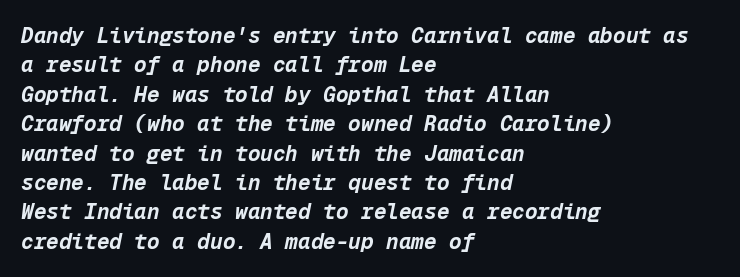
The image shows 21 px bold type, italic (leaning right); set left-aligned, normal line spacing (1.4x), normal letter spacing, not underlined.
